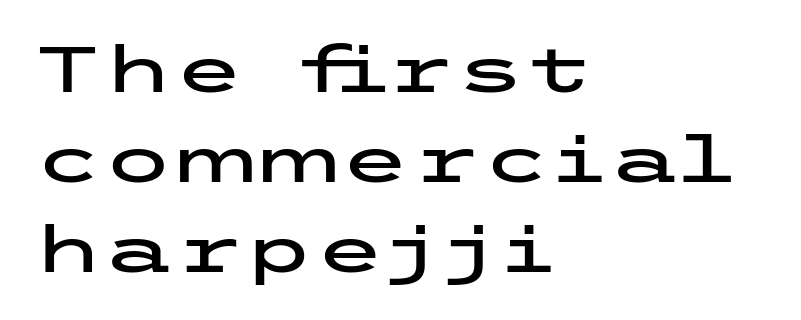
Italic? Not at all — the glyphs are vertical. Serifs: no, the terminals of the letterforms are clean. The gaps between neighbouring characters are ordinary and unremarkable. This rendering uses left alignment, leaving the right contour irregular. Glance below the letters and you will spot only blank space. Vertical spacing — default.
